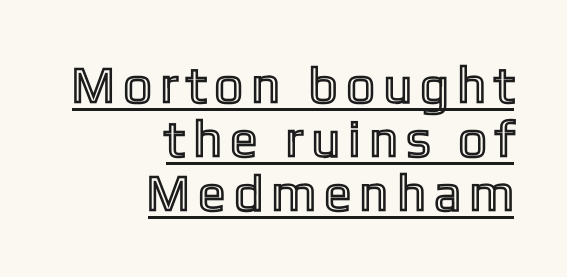
{"italic": "no", "width": "condensed", "x_height": "medium", "monospaced": "no", "underline": "yes", "align": "right", "line_spacing": "tight", "line_spacing_ratio": 1.06, "letter_spacing": "wide", "letter_spacing_em": 0.23, "glyph_px": 51}
